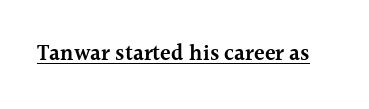
{"italic": "no", "bold": "semi", "underline": "yes", "letter_spacing": "normal", "letter_spacing_em": 0.0, "glyph_px": 22}
